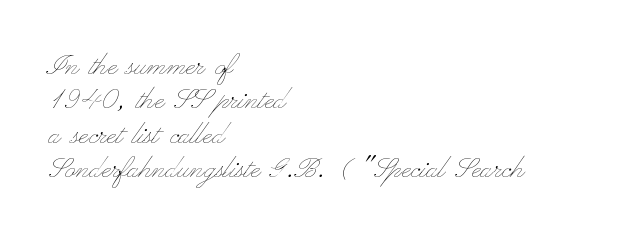
A clean baseline with only descenders dipping below it. Weight: not bold — regular or lighter. Look at the tracking — it's just the regular setting, nothing added. The paragraph shown leans on its left margin.
